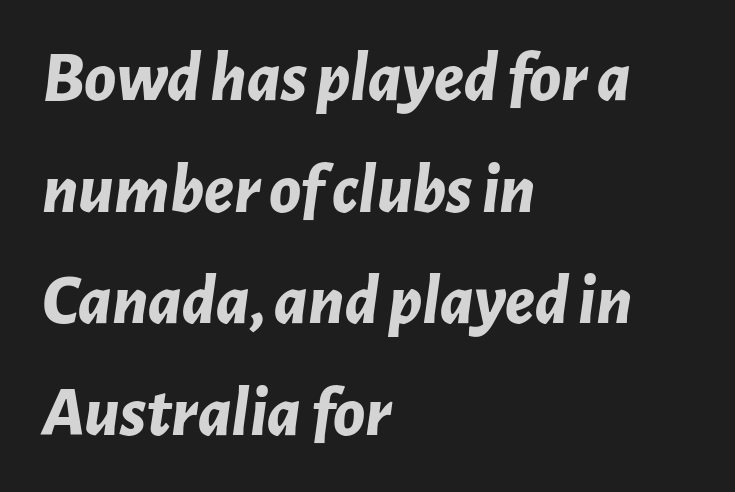
The image shows 72 px bold type, italic (leaning right); set left-aligned, normal line spacing (1.55x), normal letter spacing, not underlined; low stroke contrast and a medium x-height.
